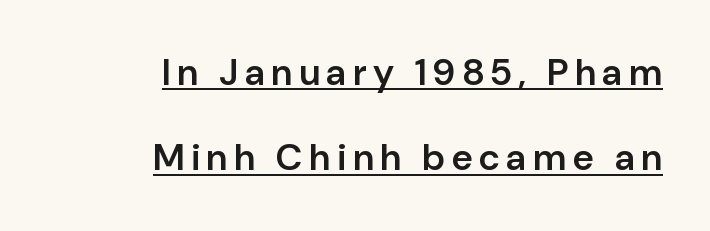
Regarding leading, the lines here are spaced well apart. Compared with an ordinary text face, these strokes are moderately heavier — a semibold. Posture: vertical. Nothing sits at the stroke ends, so this counts as sans-serif.
